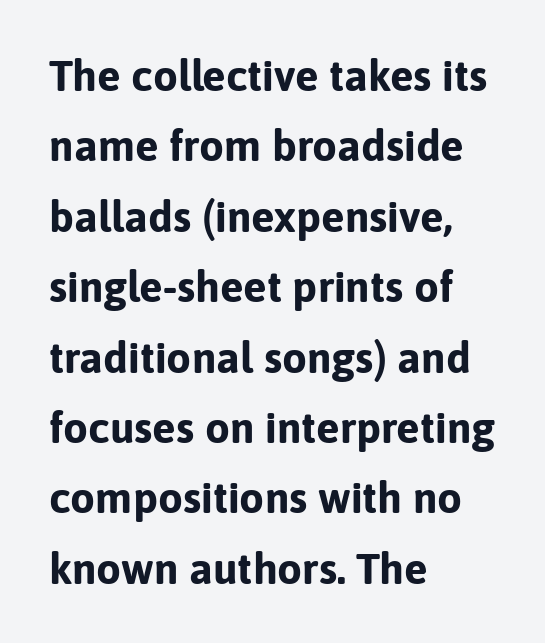
The image shows 44 px bold sans-serif type, upright; set left-aligned, normal line spacing (1.6x), normal letter spacing, not underlined; low stroke contrast and a medium x-height.
